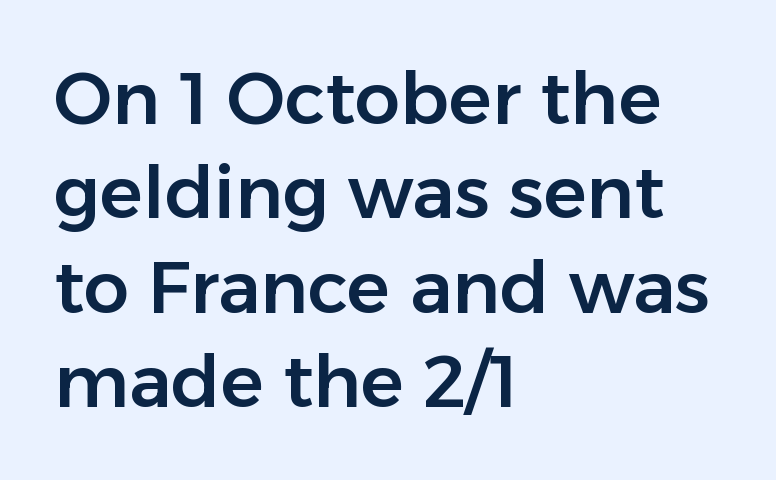
Q: Is the text italic (slanted)? A: No, it is upright.
Q: Is the typeface a serif or a sans-serif typeface? A: Sans-serif.
Q: Is the text underlined? A: No.
Q: How is the paragraph aligned? A: Left-aligned.
Q: Is the spacing between letters normal or unusually wide? A: Normal.
Q: Is the spacing between lines tight, normal or loose? A: Normal.
Q: Width (condensed, normal, or wide)? A: Normal.
Q: Stroke contrast? A: Low.
Q: x-height? A: Medium.
Q: Monospaced? A: No.
